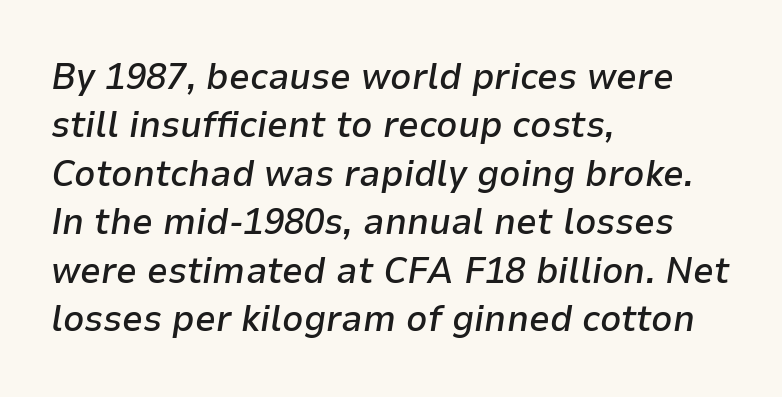
{"italic": "yes", "lean": "right", "slant_degrees": 9, "bold": "semi", "weight": "semibold", "width": "normal", "stroke_contrast": "low", "x_height": "medium", "monospaced": "no", "underline": "no", "align": "left", "line_spacing": "normal", "line_spacing_ratio": 1.31, "letter_spacing": "normal", "letter_spacing_em": 0.0, "glyph_px": 37}
